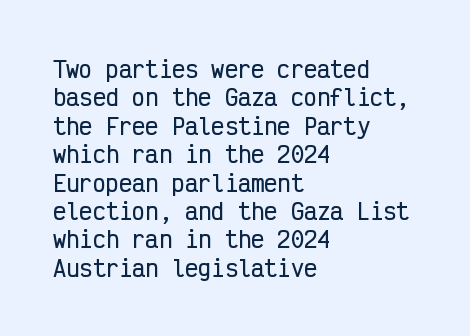
Q: Is the text italic (slanted)? A: No, it is upright.
Q: Is the text underlined? A: No.
Q: How is the paragraph aligned? A: Left-aligned.
Q: Is the spacing between letters normal or unusually wide? A: Normal.
Q: Is the spacing between lines tight, normal or loose? A: Normal.
